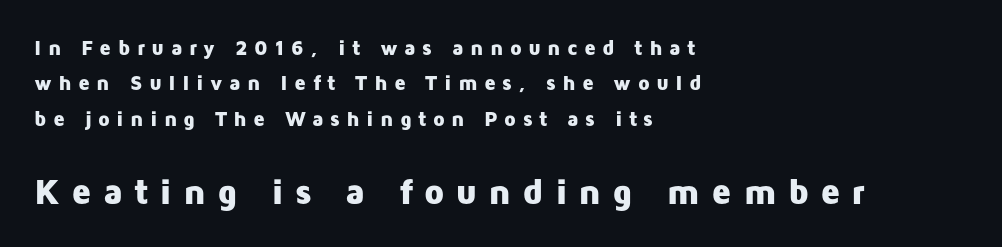
You can tell it's not italic because the verticals are truly vertical. Look at the stroke-to-counter ratio: heavy, a bold. The letterforms stand isolated, each surrounded by extra space. Note the varied advance widths — an 'i' is clearly narrower than an 'm'.
